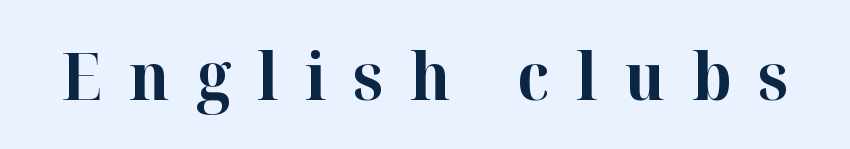
{"serif": "yes", "italic": "no", "bold": "yes", "weight": "bold", "width": "normal", "stroke_contrast": "high", "x_height": "medium", "monospaced": "no", "underline": "no", "letter_spacing": "wide", "letter_spacing_em": 0.4, "glyph_px": 66}
